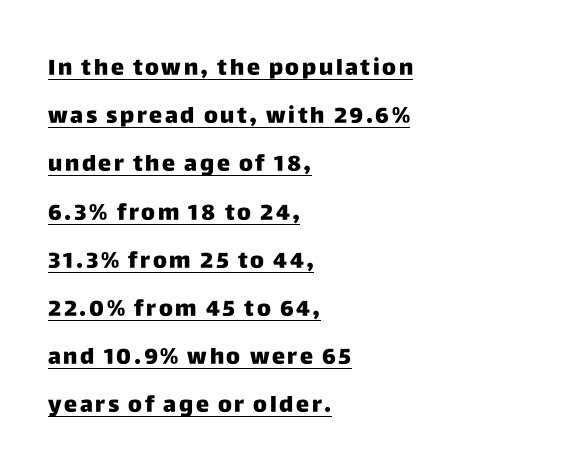
Every stem runs plumb, perpendicular to the baseline. A baseline rule has been typeset under these characters. This sample trades compactness for vertical openness between lines. Students, this is bold: see how much ink each stroke carries. Left-aligned paragraph, ragged on the right.
